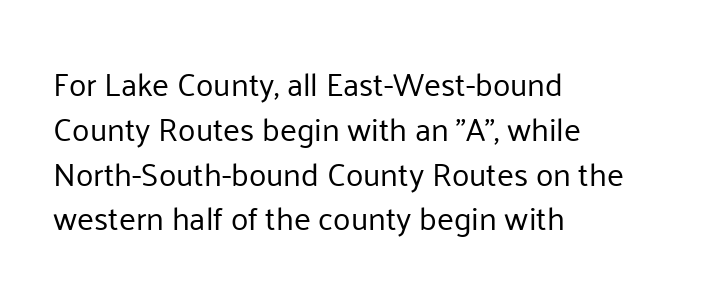
Do the characters align in a grid? No, the font is proportional. Leading matches the norm, producing a regular column. The ragged edge is on the right, which tells us the setting is flush left. Ink coverage per letter is moderate at most. Honestly, the letter spacing is just normal — you wouldn't notice it. Nope, no serifs anywhere on these letters.
